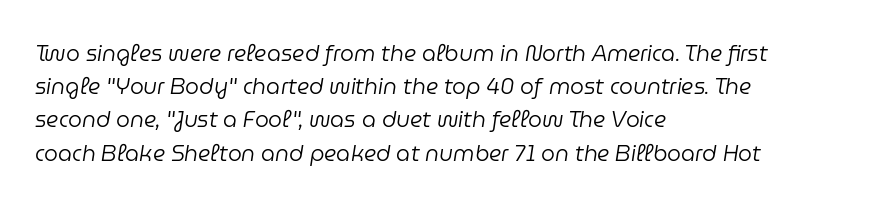
{"italic": "yes", "lean": "right", "slant_degrees": 9, "bold": "no", "underline": "no", "align": "left", "line_spacing": "normal", "line_spacing_ratio": 1.51, "letter_spacing": "normal", "letter_spacing_em": 0.0, "glyph_px": 22}
